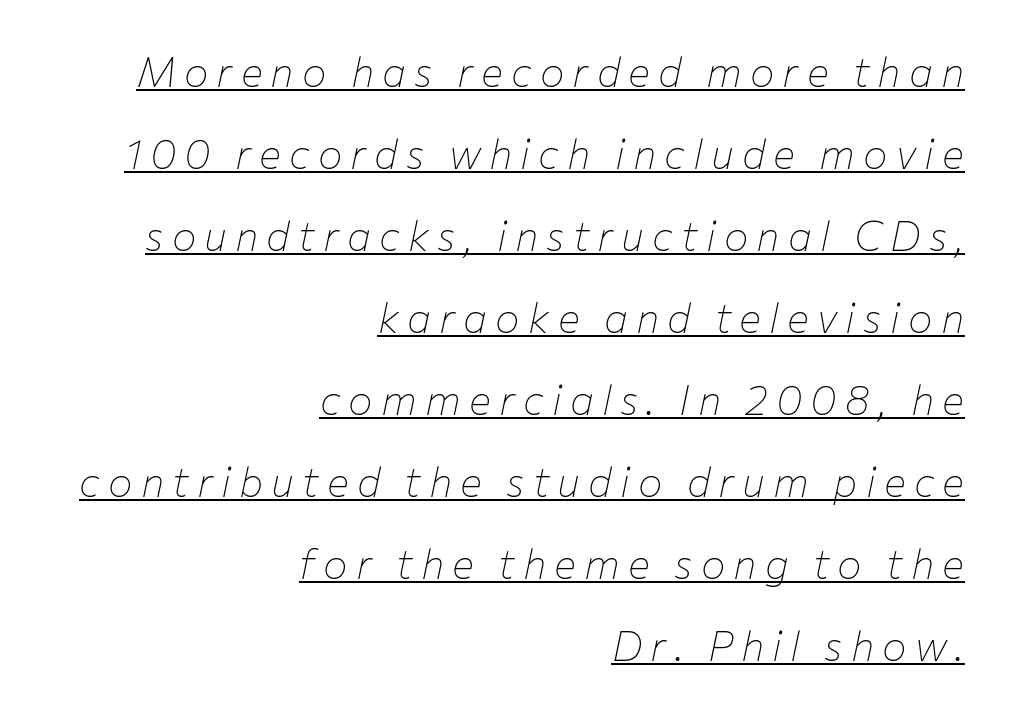
Q: Is the text bold? A: No.
Q: Is the text italic (slanted)? A: Yes, it leans right by about 12 degrees.
Q: Is the text underlined? A: Yes.
Q: How is the paragraph aligned? A: Right-aligned.
Q: Is the spacing between letters normal or unusually wide? A: Unusually wide.
Q: Is the spacing between lines tight, normal or loose? A: Loose.
Q: Width (condensed, normal, or wide)? A: Normal.
Q: Stroke contrast? A: Low.
Q: x-height? A: Medium.
Q: Monospaced? A: No.
